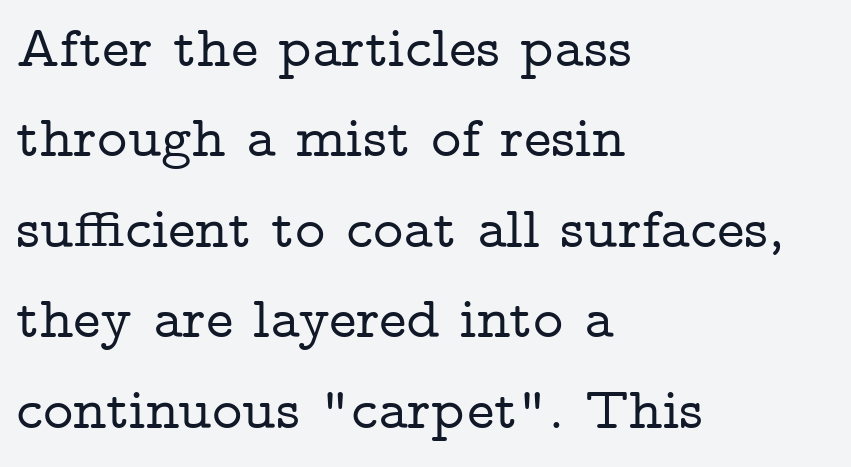
Classification — serif. Descender tails drop into unmarked territory. The face used here is rendered with its standard letterfit. Interline gaps are of average width in this sample. The type sits square on the baseline with zero lean.
